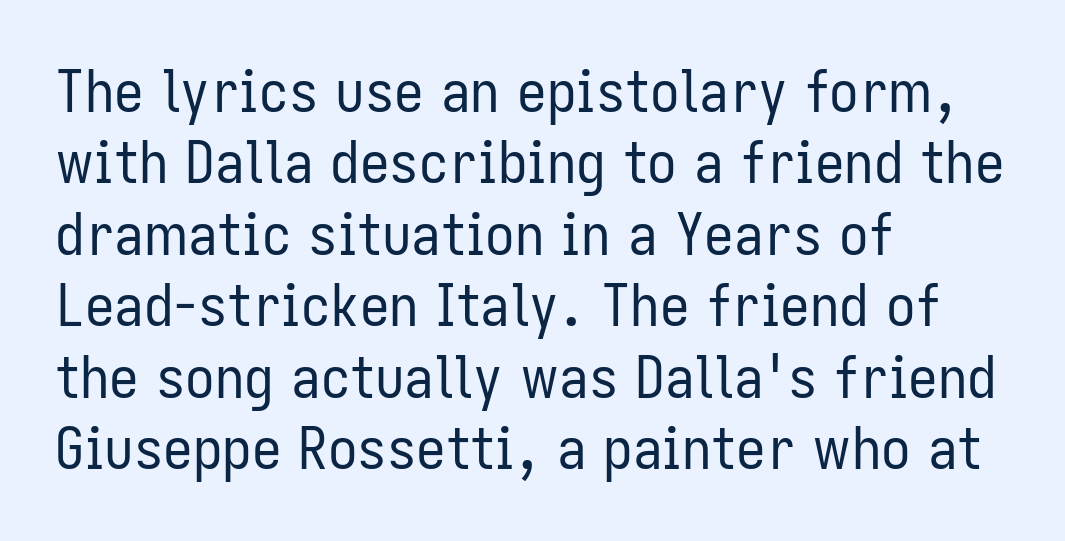
Character widths vary here, with narrow letters taking less room than wide ones. These lines were composed using upright roman letters. In CSS terms this would be text-align: left. Serifs: no, the terminals of the letterforms are clean. Any mark beneath the type? The region is blank. A light-to-regular cut is what we see here.
